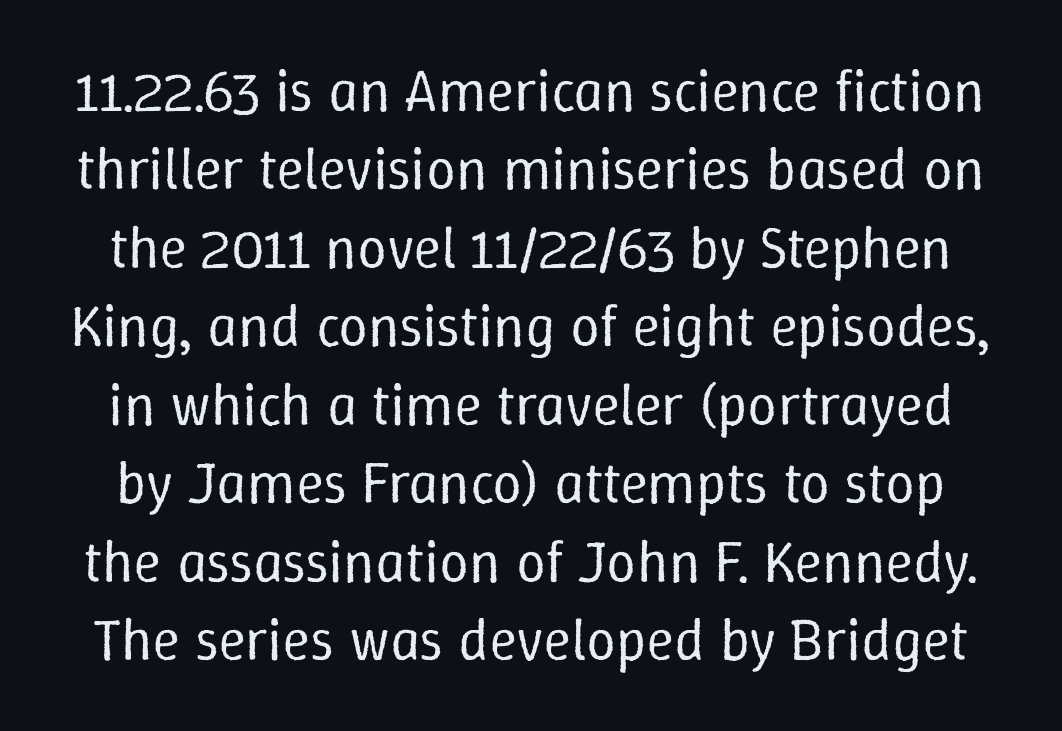
Q: Is the text bold? A: No.
Q: Is the text italic (slanted)? A: No, it is upright.
Q: Is the text underlined? A: No.
Q: Is the spacing between letters normal or unusually wide? A: Normal.
Q: Is the spacing between lines tight, normal or loose? A: Normal.
Q: Width (condensed, normal, or wide)? A: Normal.
Q: Stroke contrast? A: Low.
Q: x-height? A: Medium.
Q: Monospaced? A: No.
